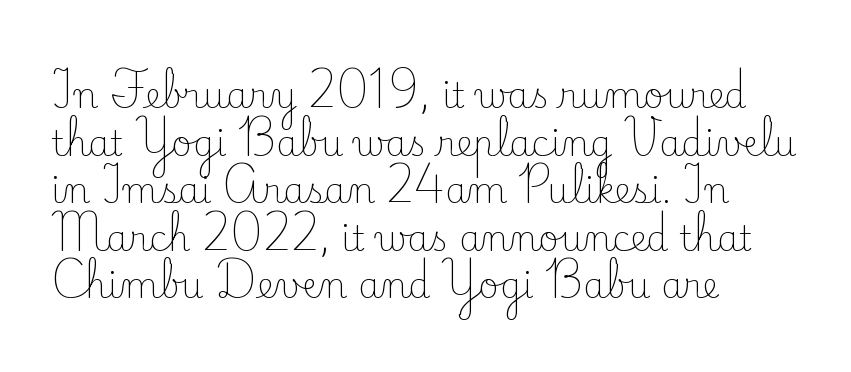
The rendering uses a moderate line-height, typical for paragraphs. The face used here is rendered with its standard letterfit. The foot of each line stays bare and open. The letters stand upright; this is a roman face. The paragraph has a hard left edge and a soft right edge.
